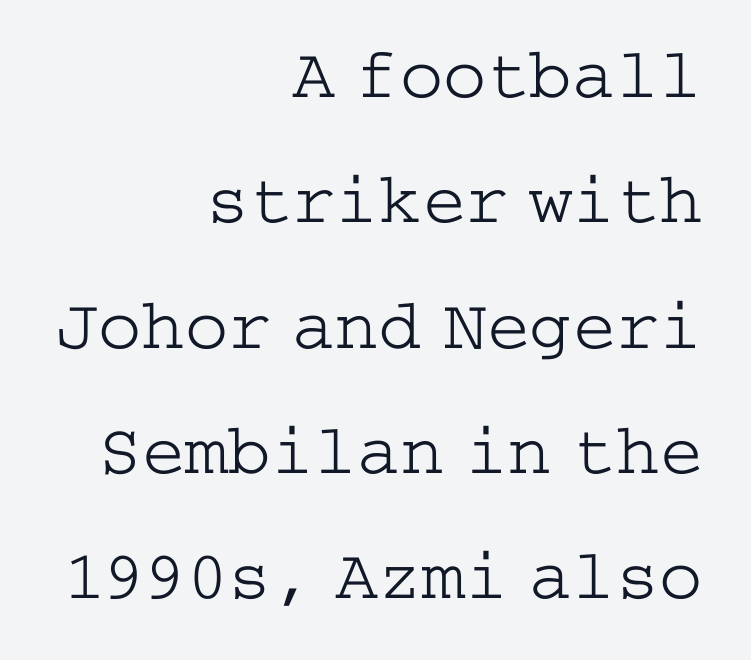
Q: Is the text bold? A: No.
Q: Is the text italic (slanted)? A: No, it is upright.
Q: Is the typeface a serif or a sans-serif typeface? A: Serif.
Q: Is the text underlined? A: No.
Q: How is the paragraph aligned? A: Right-aligned.
Q: Is the spacing between letters normal or unusually wide? A: Normal.
Q: Width (condensed, normal, or wide)? A: Wide.
Q: Stroke contrast? A: Low.
Q: x-height? A: Medium.
